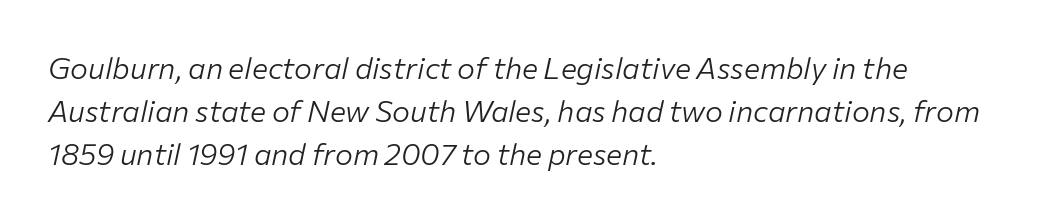
This rendering uses left alignment, leaving the right contour irregular. Spacing between characters is what you'd get straight out of the box. In terms of posture, this sample is oblique. Is this a heavy cut? Hardly; it is regular or lighter. Just letters on the line, the space beneath them empty. Reading down the column, the eye jumps a familiar distance to each next line.
